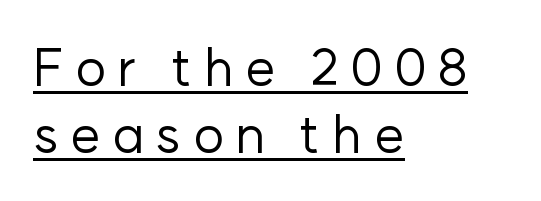
The image shows 53 px regular-weight sans-serif type, upright; set left-aligned, normal line spacing (1.27x), unusually wide letter spacing (+0.21 em), underlined; low stroke contrast and a medium x-height.
